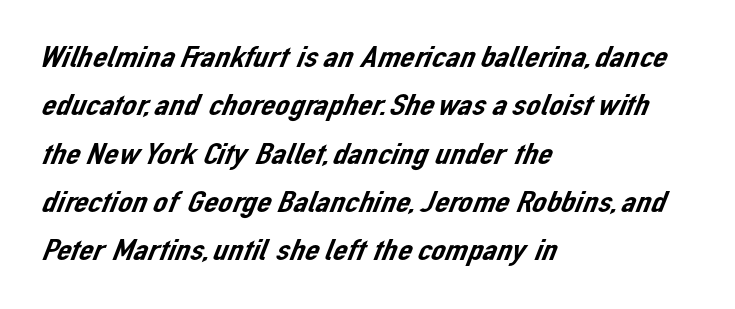
Students, note that the glyphs here touch the page at normal intervals. The ragged edge is on the right, which tells us the setting is flush left. Looks like regular typesetting: each glyph gets only the width it needs. The zone under the glyphs is completely vacant.
